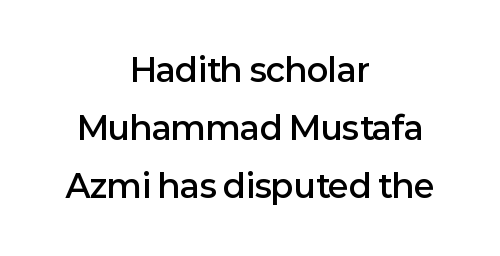
Each letter keeps its own natural width here, so spacing adapts to shape. Only glyphs here, with clear space below each row. A semibold gives these letters moderate extra thickness, short of bold. This is sans-serif lettering, the kind often seen on screens and signage. The whitespace from short lines is split evenly between both sides.
